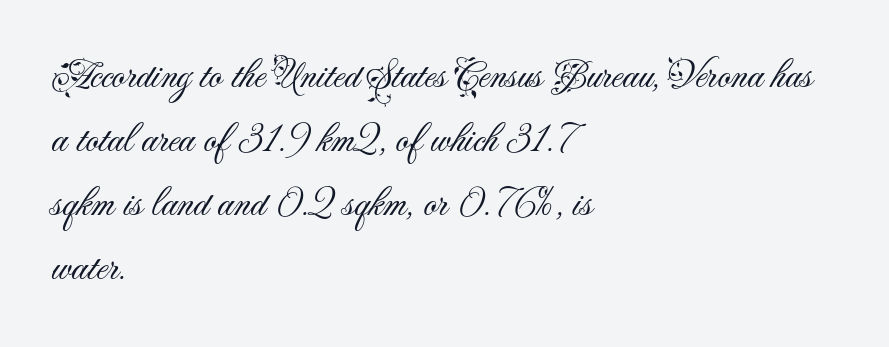
The image shows 41 px light sans-serif type; set left-aligned, normal line spacing (1.56x), normal letter spacing, not underlined; medium stroke contrast and a small x-height.
